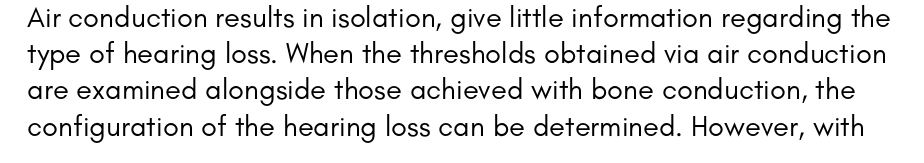
Here the glyphs are tracked normally, forming tight word shapes. This rendering employs a face without finishing strokes, i.e., a sans-serif. The foot of each line stays bare and open. Counters stay open thanks to moderate or lighter strokes. Vertical spacing — default. Every stem runs plumb, perpendicular to the baseline.
